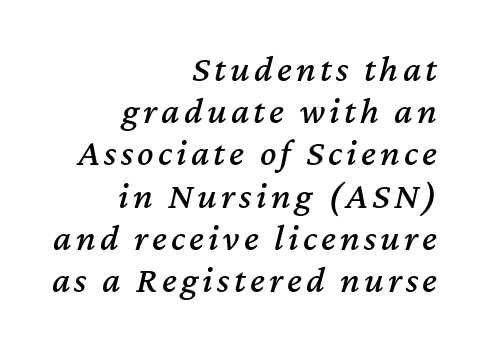
Any mark beneath the type? The region is blank. Very little white space separates one row of letters from the next. The paragraph shown leans on its right margin. Slanted lettering throughout. Note the varied advance widths — an 'i' is clearly narrower than an 'm'.
